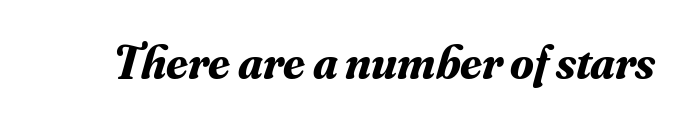
Underlining? Definitely not there. Serifs: yes, visible at the terminals of the letterforms. Do the characters align in a grid? No, the font is proportional. The typography opts for an oblique posture over an upright one.
